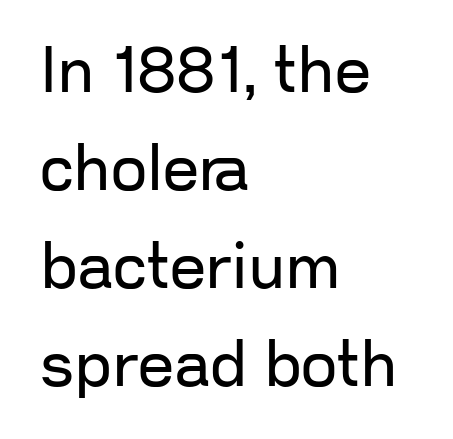
Q: Is the text bold? A: No.
Q: Is the text italic (slanted)? A: No, it is upright.
Q: Is the typeface a serif or a sans-serif typeface? A: Sans-serif.
Q: Is the text underlined? A: No.
Q: How is the paragraph aligned? A: Left-aligned.
Q: Is the spacing between letters normal or unusually wide? A: Normal.
Q: Is the spacing between lines tight, normal or loose? A: Normal.
Q: Width (condensed, normal, or wide)? A: Normal.
Q: Stroke contrast? A: Low.
Q: x-height? A: Medium.
Q: Monospaced? A: No.
